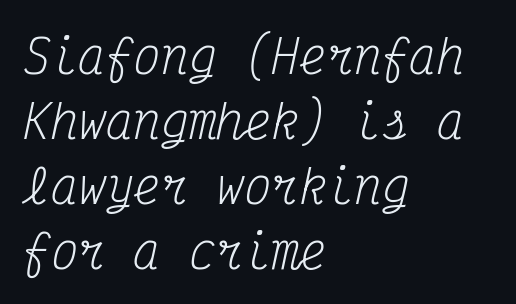
How would I describe the line gaps? Plain and ordinary. One-word summary of the alignment: left. The passage shown is typed in a monospace face where columns stay perfectly aligned. Letters have the restrained weight of plain body copy at most.
